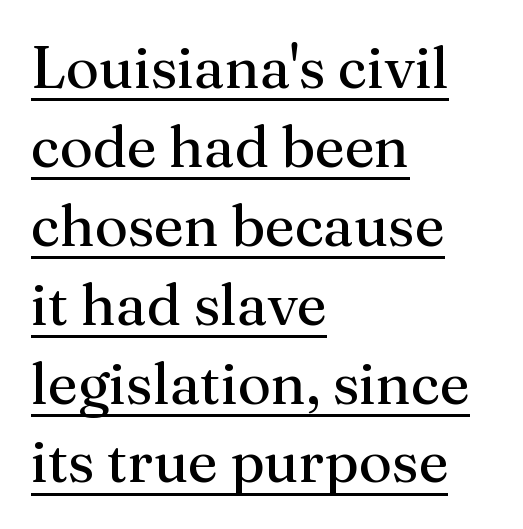
{"serif": "yes", "italic": "no", "bold": "no", "weight": "regular", "width": "normal", "stroke_contrast": "medium", "x_height": "medium", "monospaced": "no", "underline": "yes", "align": "left", "line_spacing": "normal", "line_spacing_ratio": 1.36, "letter_spacing": "normal", "letter_spacing_em": 0.0, "glyph_px": 58}
